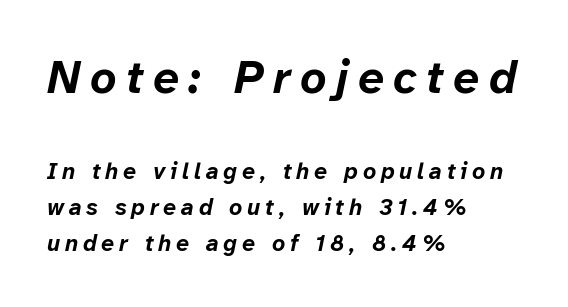
Q: Is the text bold? A: Yes.
Q: Is the text italic (slanted)? A: Yes, it leans right by about 12 degrees.
Q: Is the text underlined? A: No.
Q: How is the paragraph aligned? A: Left-aligned.
Q: Is the spacing between letters normal or unusually wide? A: Unusually wide.
Q: Is the spacing between lines tight, normal or loose? A: Normal.
Q: Which block of text is set in a larger size, the first (top) or the second (bottom)? A: The first (top) one.
Q: Width (condensed, normal, or wide)? A: Normal.
Q: Stroke contrast? A: Low.
Q: x-height? A: Medium.
Q: Monospaced? A: No.
